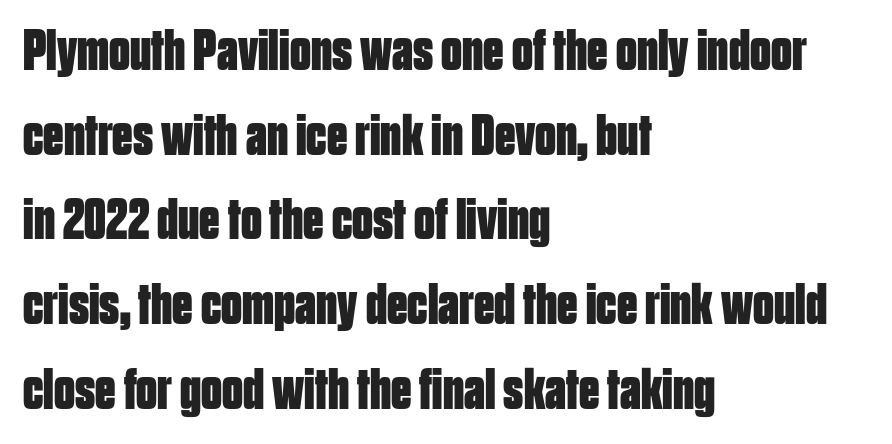
The image shows 58 px bold, condensed sans-serif type, upright; set left-aligned, normal line spacing (1.46x), normal letter spacing, not underlined; low stroke contrast and a large x-height.
